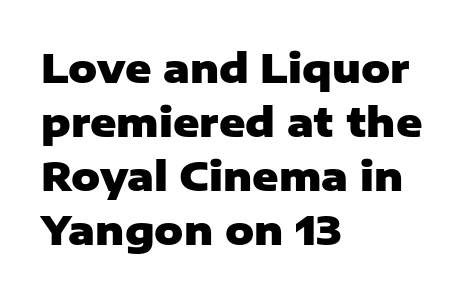
Anything drawn beneath the words? Only blank space. These lines are composed in type without serifs. Every row of glyphs begins at an identical x-position on the left. How heavy is the stroke? Heavy — this is a bold. You can tell it's not italic because the verticals are truly vertical.
